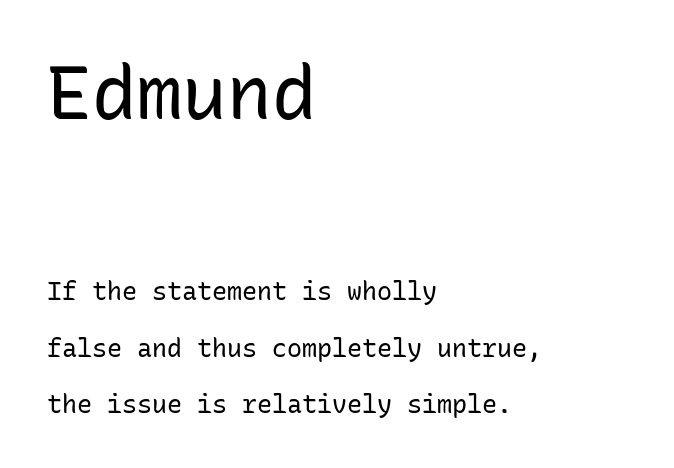
Q: Is the text bold? A: No.
Q: Is the text italic (slanted)? A: No, it is upright.
Q: Is the typeface a serif or a sans-serif typeface? A: Sans-serif.
Q: Is the text underlined? A: No.
Q: How is the paragraph aligned? A: Left-aligned.
Q: Is the spacing between letters normal or unusually wide? A: Normal.
Q: Is the spacing between lines tight, normal or loose? A: Loose.
Q: Which block of text is set in a larger size, the first (top) or the second (bottom)? A: The first (top) one.
Q: Width (condensed, normal, or wide)? A: Normal.
Q: Stroke contrast? A: Low.
Q: x-height? A: Medium.
Q: Monospaced? A: Yes.
